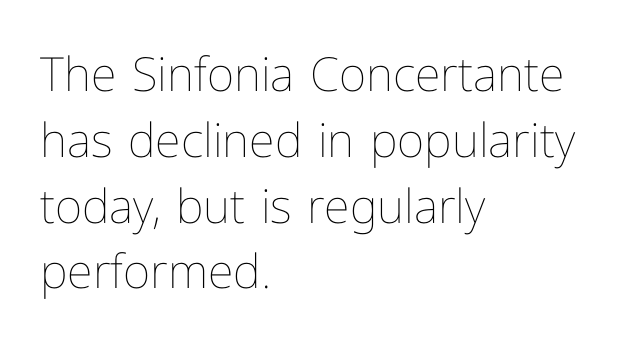
Q: Is the text bold? A: No.
Q: Is the text italic (slanted)? A: No, it is upright.
Q: Is the text underlined? A: No.
Q: How is the paragraph aligned? A: Left-aligned.
Q: Is the spacing between letters normal or unusually wide? A: Normal.
Q: Is the spacing between lines tight, normal or loose? A: Normal.
Q: Width (condensed, normal, or wide)? A: Normal.
Q: Stroke contrast? A: Low.
Q: x-height? A: Medium.
Q: Monospaced? A: No.
